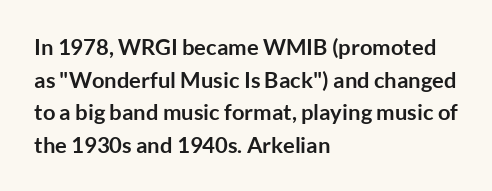
The image shows 22 px bold type, upright; set left-aligned, normal line spacing (1.48x), normal letter spacing, not underlined.
